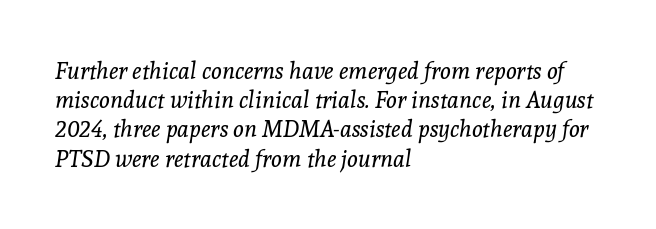
Q: Is the text bold? A: No.
Q: Is the text italic (slanted)? A: Yes, it leans right by about 8 degrees.
Q: Is the text underlined? A: No.
Q: How is the paragraph aligned? A: Left-aligned.
Q: Is the spacing between letters normal or unusually wide? A: Normal.
Q: Is the spacing between lines tight, normal or loose? A: Normal.
